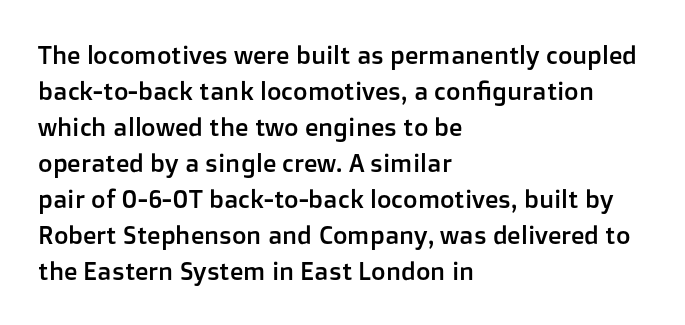
{"italic": "no", "underline": "no", "align": "left", "line_spacing": "normal", "line_spacing_ratio": 1.44, "letter_spacing": "normal", "letter_spacing_em": 0.0, "glyph_px": 25}
